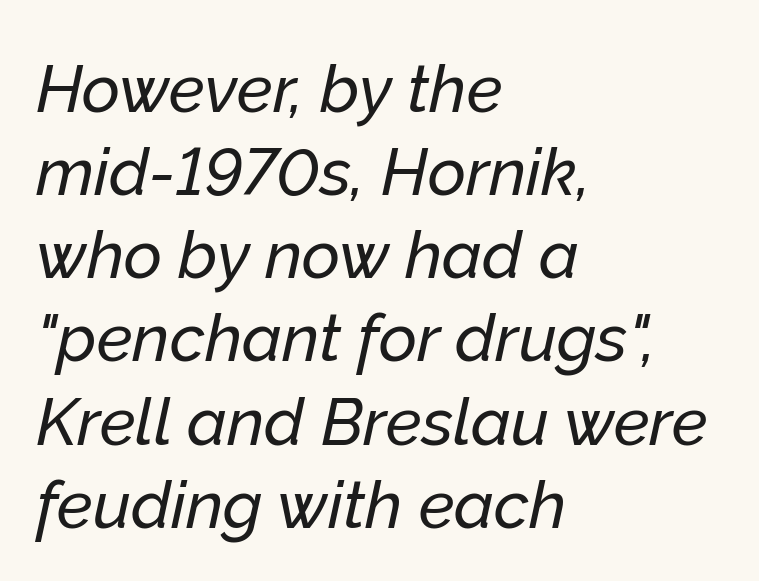
{"italic": "yes", "lean": "right", "slant_degrees": 12, "width": "normal", "stroke_contrast": "low", "x_height": "medium", "monospaced": "no", "underline": "no", "align": "left", "line_spacing": "normal", "line_spacing_ratio": 1.26, "letter_spacing": "normal", "letter_spacing_em": 0.0, "glyph_px": 66}
